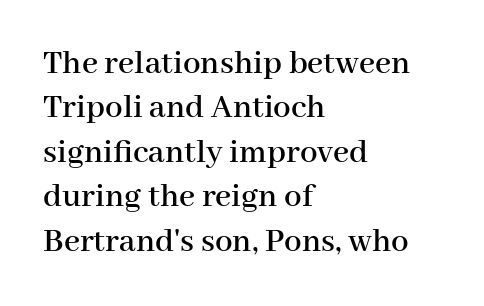
Caption: standard tracking, unaltered. The rendering uses natural spacing where letterforms have individual widths. Plain, unruled lines of type. The typeface chosen for these lines features serifs.
